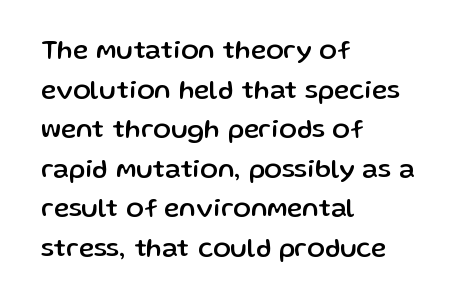
Q: Is the text italic (slanted)? A: No, it is upright.
Q: Is the text underlined? A: No.
Q: How is the paragraph aligned? A: Left-aligned.
Q: Is the spacing between letters normal or unusually wide? A: Normal.
Q: Is the spacing between lines tight, normal or loose? A: Normal.
